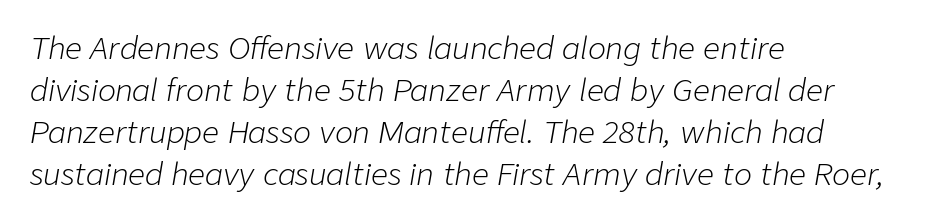
The line texture is even and compact thanks to regular tracking. Vertical stems look standard width or narrower in stroke. These lines are rendered in a variable-pitch font. The ragged edge is on the right, which tells us the setting is flush left.
